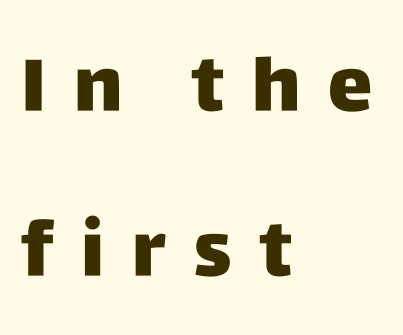
Nope, no serifs anywhere on these letters. Between one letter and the next there's a generous, obvious gap. The specimen reads as upright at a glance. You could not count columns in this text — the font is proportionally spaced. These lines stack with their left ends in a neat column. Interline gaps are noticeably wide in this sample.
